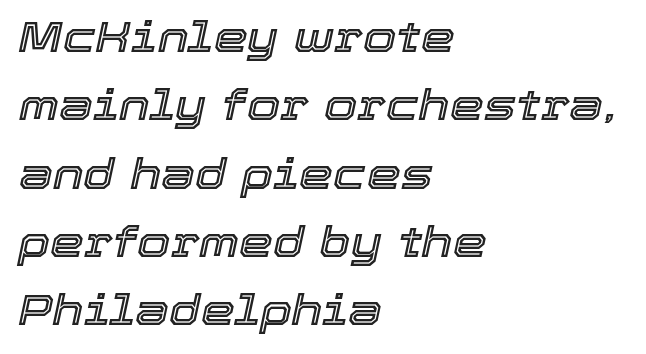
Descenders are the only things crossing below the line. Notice how the stems are inclined rather than vertical — that's the hallmark of italics. Honestly, the letter spacing is just normal — you wouldn't notice it. The passage shown stacks its lines at a standard gap.
